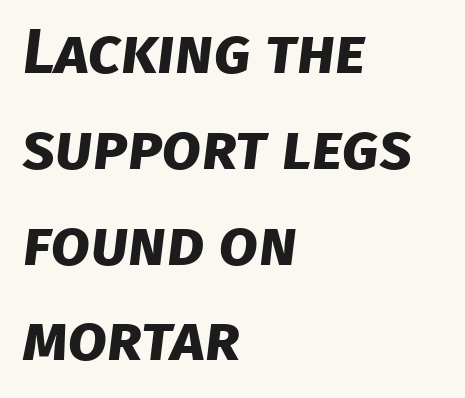
{"serif": "no", "bold": "yes", "weight": "bold", "width": "normal", "stroke_contrast": "low", "x_height": "large", "monospaced": "no", "underline": "no", "align": "left", "line_spacing": "normal", "line_spacing_ratio": 1.52, "letter_spacing": "normal", "letter_spacing_em": 0.0, "glyph_px": 63}
